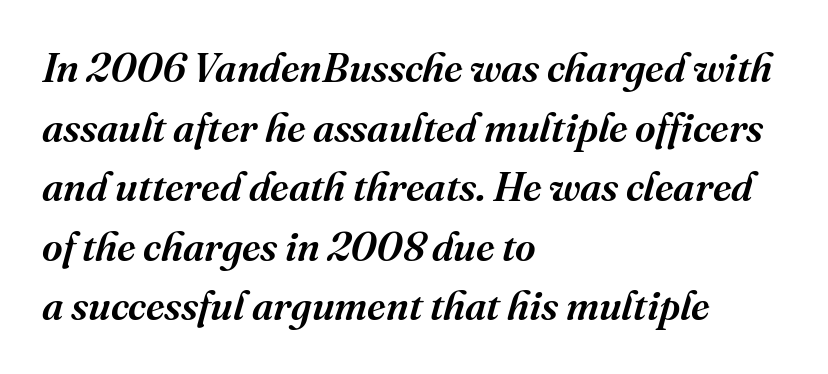
Every character sits at an angle, as italics do. The rows are spaced the way most documents space them. The rendering uses natural spacing where letterforms have individual widths. The face used here is rendered with its standard letterfit. Yep, those are serifs on the letters.
